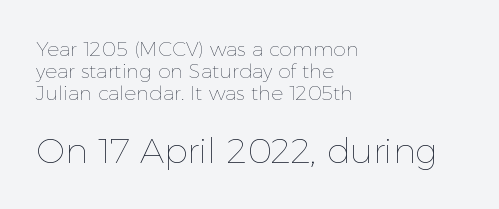
The image shows 35 px thin type, upright; set left-aligned, tight line spacing (1.09x), normal letter spacing, not underlined; the second (bottom) block is 1.75x larger; a medium x-height.
